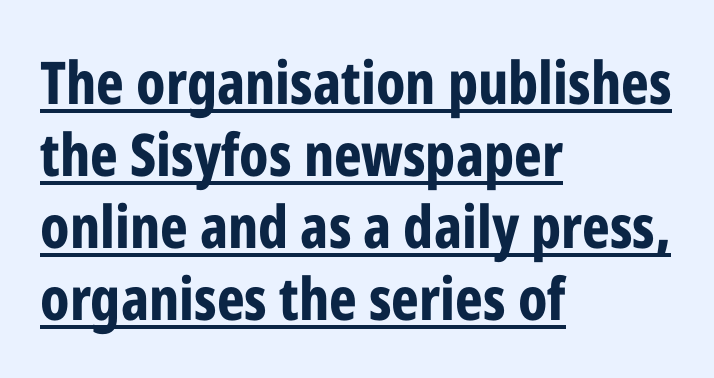
The image shows 59 px bold, condensed sans-serif type, upright; set left-aligned, line spacing 1.22x, normal letter spacing, underlined; low stroke contrast and a medium x-height.
